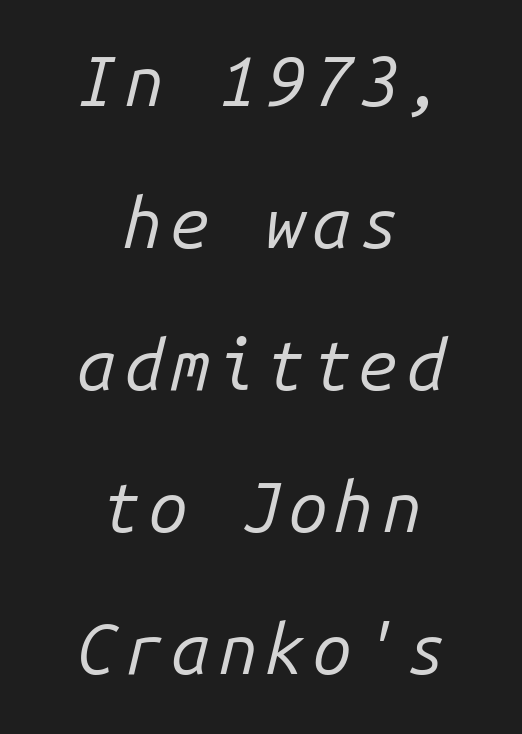
The image shows 70 px regular-weight type, italic (leaning right), monospaced; set centered, loose line spacing (2.03x), not underlined; low stroke contrast and a medium x-height.
